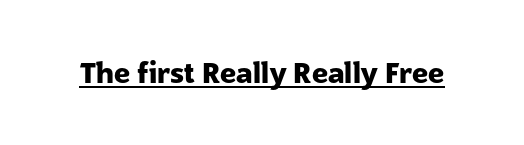
{"serif": "no", "italic": "no", "bold": "yes", "weight": "heavy", "width": "normal", "stroke_contrast": "low", "x_height": "medium", "monospaced": "no", "underline": "yes", "letter_spacing": "normal", "letter_spacing_em": 0.0, "glyph_px": 28}
